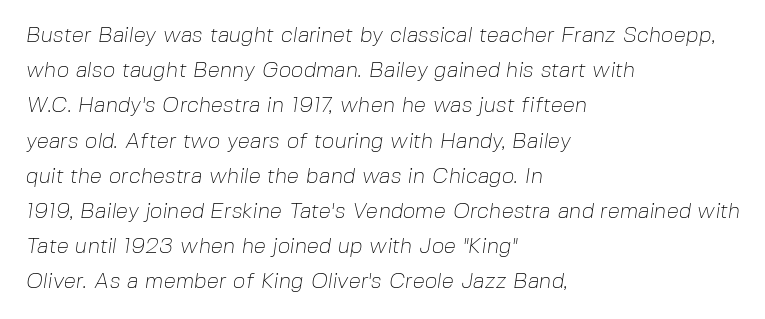
{"bold": "no", "underline": "no", "align": "left", "line_spacing": "normal", "line_spacing_ratio": 1.6, "letter_spacing": "normal", "letter_spacing_em": 0.0, "glyph_px": 22}
